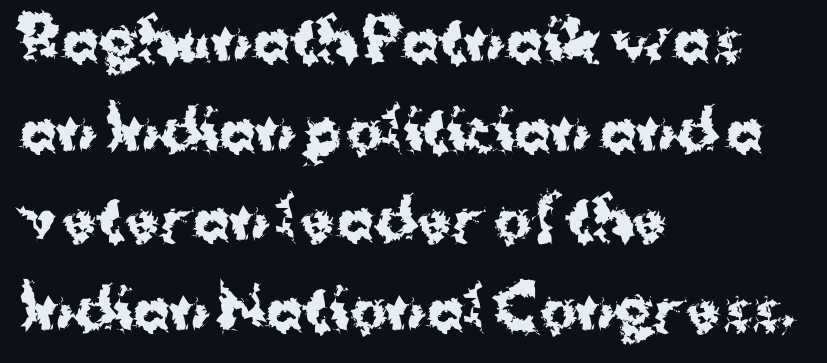
{"serif": "no", "italic": "no", "bold": "yes", "weight": "bold", "width": "normal", "stroke_contrast": "medium", "x_height": "medium", "monospaced": "no", "underline": "no", "align": "left", "line_spacing": "normal", "line_spacing_ratio": 1.6, "letter_spacing": "normal", "letter_spacing_em": 0.0, "glyph_px": 56}
